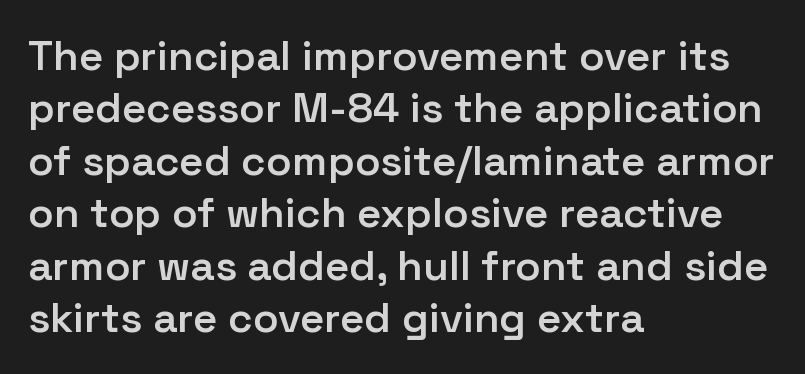
Q: Is the text bold? A: Semi-bold.
Q: Is the text italic (slanted)? A: No, it is upright.
Q: Is the typeface a serif or a sans-serif typeface? A: Sans-serif.
Q: Is the text underlined? A: No.
Q: How is the paragraph aligned? A: Left-aligned.
Q: Is the spacing between letters normal or unusually wide? A: Normal.
Q: Is the spacing between lines tight, normal or loose? A: Normal.
Q: Width (condensed, normal, or wide)? A: Normal.
Q: Stroke contrast? A: Low.
Q: x-height? A: Medium.
Q: Monospaced? A: No.
